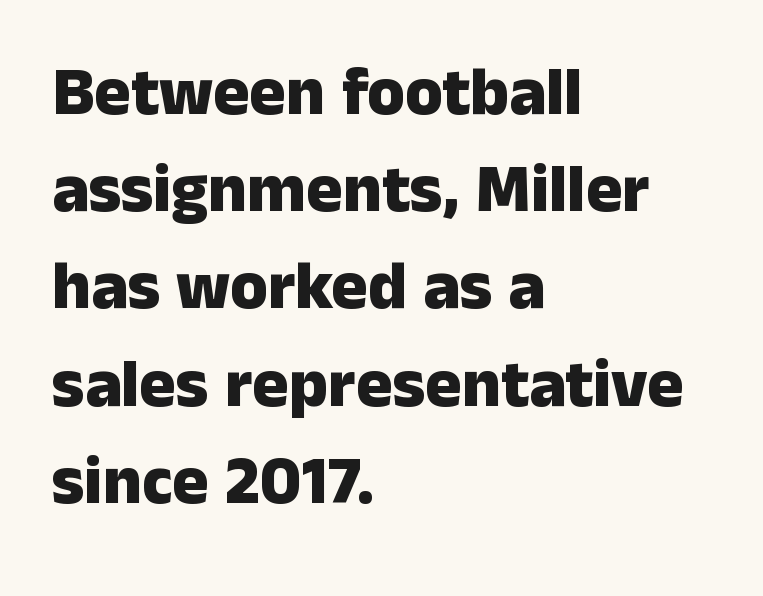
If you drew a line through each stem, it would be perfectly vertical. This sample uses plain, unmodified letter spacing. These words are printed bold, with thick strokes throughout. Alignment: flush left. Nobody drew a line under any word here. Examine the stroke ends and you'll find no serifs.
